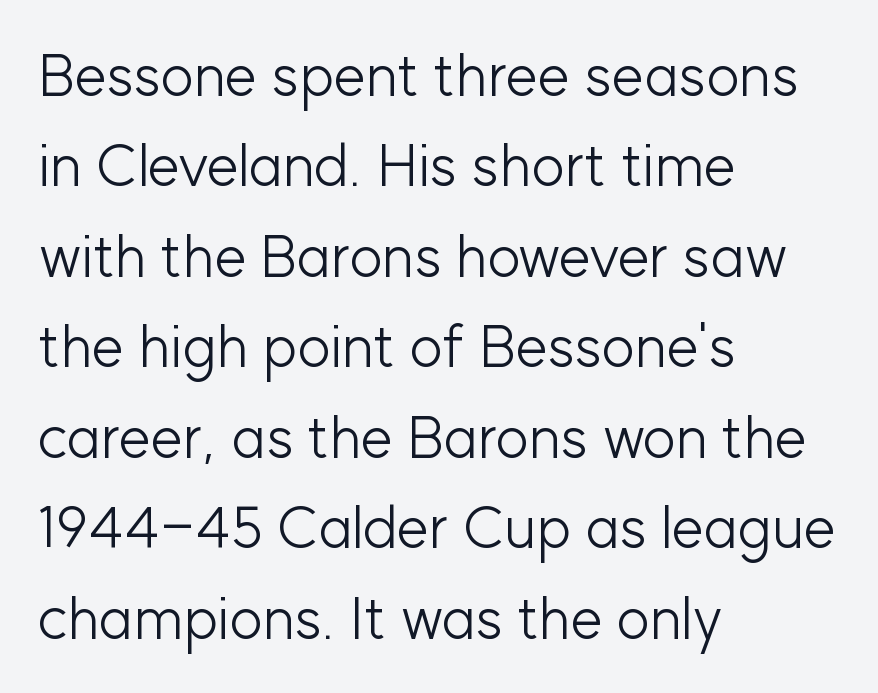
Decoration check: the copy has no underline. Compared with a centered layout, this one pins lines to the left instead. In terms of leading, this rendering sits right in the middle. Notice how the stems are strictly vertical — no italics here.
